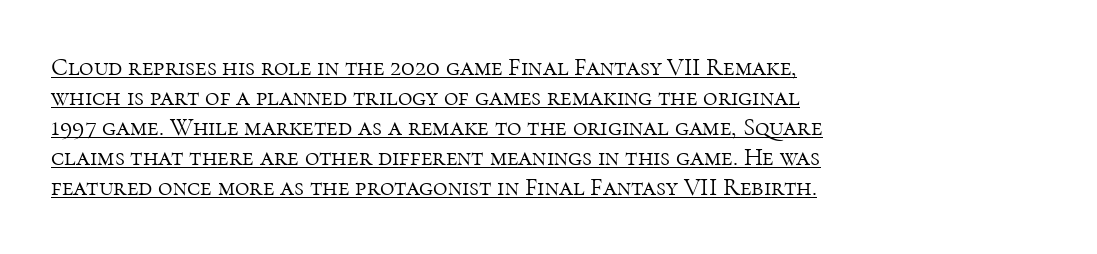
Do the letters lean? They stand straight. No letter is thick-stroked: the sample isn't bold. Leftover space on each line is placed entirely after the last word. The gaps between neighbouring characters are ordinary and unremarkable.
